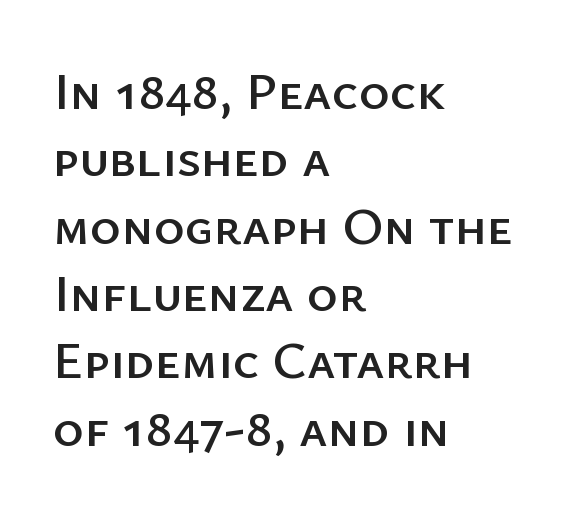
The image shows 53 px sans-serif type, upright; set left-aligned, normal line spacing (1.27x), normal letter spacing, not underlined; low stroke contrast and a medium x-height.
